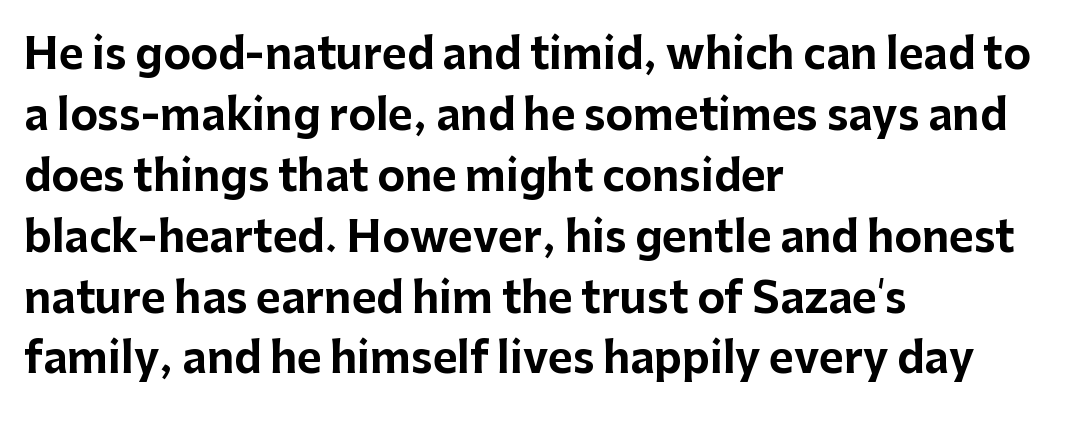
{"serif": "no", "italic": "no", "bold": "yes", "weight": "bold", "width": "normal", "stroke_contrast": "low", "x_height": "medium", "monospaced": "no", "underline": "no", "align": "left", "line_spacing": "normal", "line_spacing_ratio": 1.45, "letter_spacing": "normal", "letter_spacing_em": 0.0, "glyph_px": 42}
